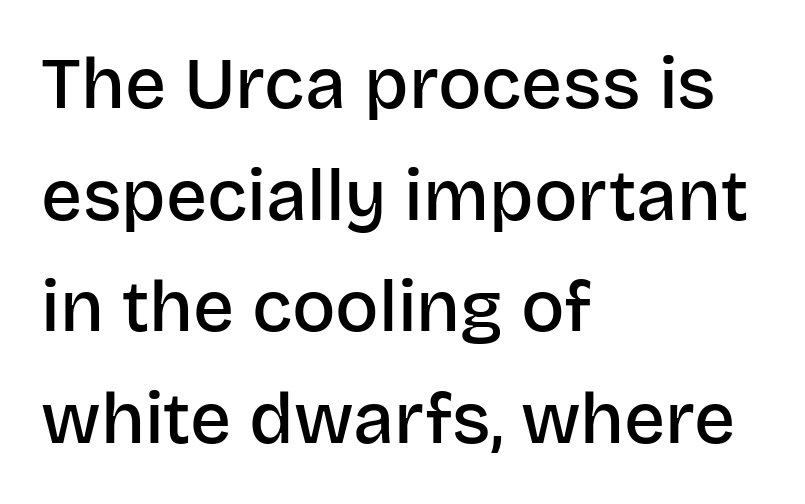
The image shows 72 px semibold sans-serif type, upright; set left-aligned, normal line spacing (1.55x), normal letter spacing, not underlined; low stroke contrast and a large x-height.
